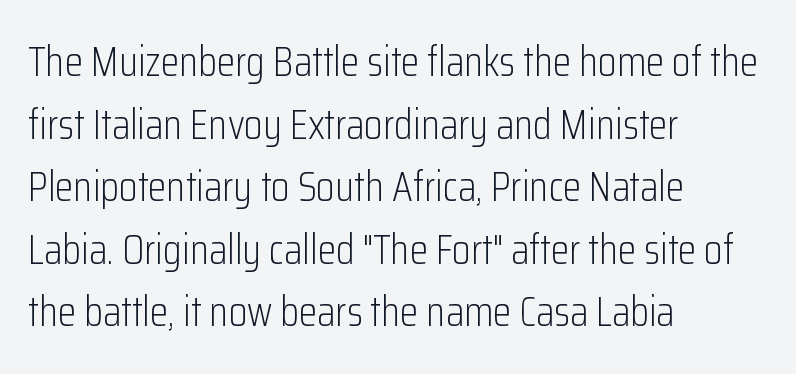
{"serif": "no", "italic": "no", "bold": "no", "weight": "light", "width": "condensed", "stroke_contrast": "low", "x_height": "medium", "monospaced": "no", "underline": "no", "align": "left", "line_spacing": "normal", "line_spacing_ratio": 1.49, "letter_spacing": "normal", "letter_spacing_em": 0.0, "glyph_px": 42}
